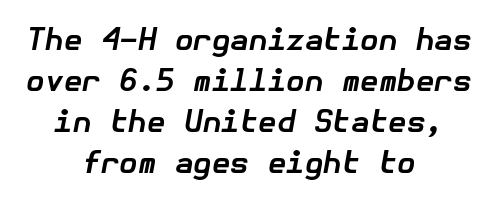
Does the lettering tilt? It does — this is italic. A typesetter would call this leading conventional body-copy spacing. Visually the block forms a symmetrical silhouette, jagged on both flanks. Unmarked baselines from the first word to the last. The rendering keeps characters at their native spacing. Strong, thick strokes mark this as bold type.
